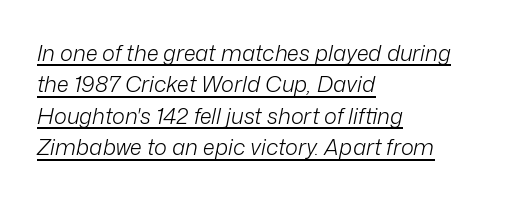
The image shows 22 px text type, italic (leaning right); set left-aligned, normal line spacing (1.43x), normal letter spacing, underlined.
